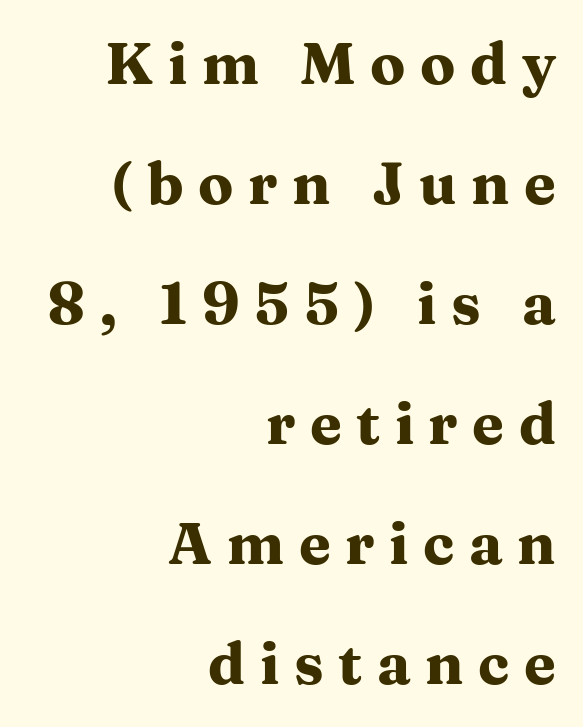
Q: Is the text bold? A: Yes.
Q: Is the text italic (slanted)? A: No, it is upright.
Q: Is the typeface a serif or a sans-serif typeface? A: Serif.
Q: Is the text underlined? A: No.
Q: How is the paragraph aligned? A: Right-aligned.
Q: Is the spacing between letters normal or unusually wide? A: Unusually wide.
Q: Is the spacing between lines tight, normal or loose? A: Loose.
Q: Width (condensed, normal, or wide)? A: Wide.
Q: Stroke contrast? A: Medium.
Q: x-height? A: Medium.
Q: Monospaced? A: No.
